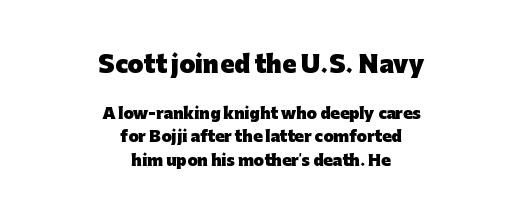
Q: Is the text bold? A: Yes.
Q: Is the text italic (slanted)? A: No, it is upright.
Q: Is the text underlined? A: No.
Q: How is the paragraph aligned? A: Centered.
Q: Is the spacing between letters normal or unusually wide? A: Normal.
Q: Is the spacing between lines tight, normal or loose? A: Normal.
Q: Which block of text is set in a larger size, the first (top) or the second (bottom)? A: The first (top) one.
